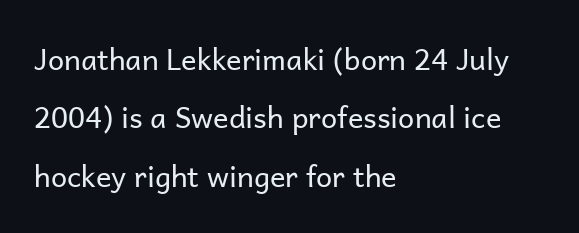
Q: Is the text bold? A: No.
Q: Is the text italic (slanted)? A: No, it is upright.
Q: Is the typeface a serif or a sans-serif typeface? A: Sans-serif.
Q: Is the text underlined? A: No.
Q: How is the paragraph aligned? A: Left-aligned.
Q: Is the spacing between letters normal or unusually wide? A: Normal.
Q: Is the spacing between lines tight, normal or loose? A: Loose.
Q: Width (condensed, normal, or wide)? A: Normal.
Q: Stroke contrast? A: Low.
Q: x-height? A: Medium.
Q: Monospaced? A: No.
